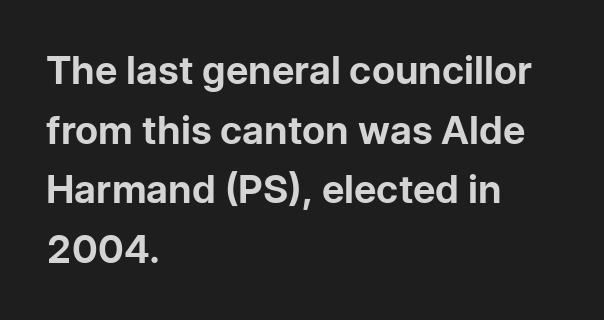
Leftover space on each line is placed entirely after the last word. Think of a printed novel: that variable character pitch is what you see here. Rule under the text: the space is simply empty. Serif or sans? Sans — the stroke terminals are bare. Short note: letters normally spaced.
